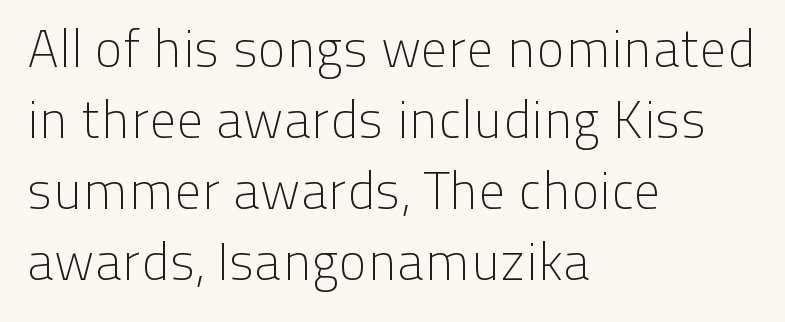
Q: Is the text bold? A: No.
Q: Is the text italic (slanted)? A: No, it is upright.
Q: Is the typeface a serif or a sans-serif typeface? A: Sans-serif.
Q: Is the text underlined? A: No.
Q: How is the paragraph aligned? A: Left-aligned.
Q: Is the spacing between letters normal or unusually wide? A: Normal.
Q: Is the spacing between lines tight, normal or loose? A: Normal.
Q: Width (condensed, normal, or wide)? A: Normal.
Q: Stroke contrast? A: Low.
Q: x-height? A: Medium.
Q: Monospaced? A: No.
